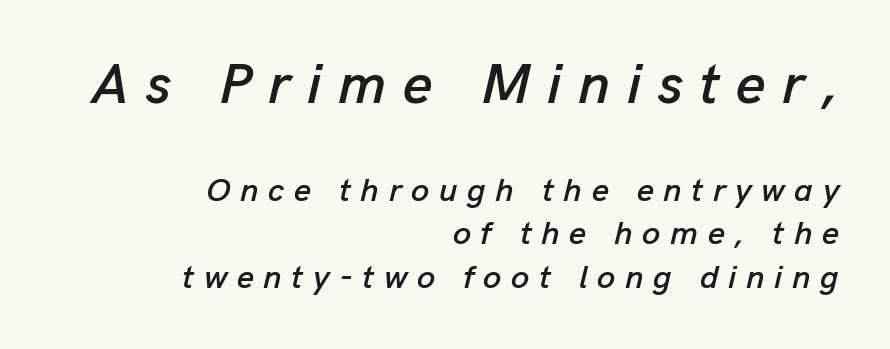
The face used here appears at its bigger size in the upper chunk. Tall strokes in this sample are angled rather than plumb. Looks like regular typesetting: each glyph gets only the width it needs. Quick note: underline off.
